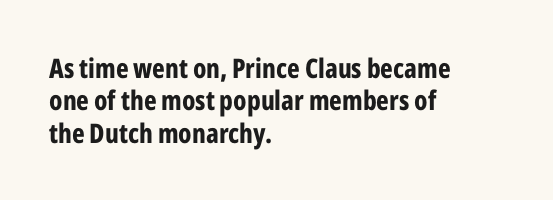
The image shows 27 px bold type, upright; set left-aligned, line spacing 1.2x, normal letter spacing, not underlined.
